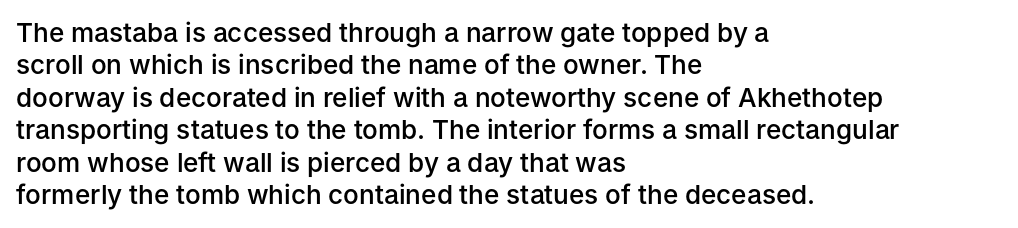
Words appear dense and cohesive because spacing is normal. On the weight axis this lands at semibold, roughly 600. The lines sit at an ordinary, default distance from one another. Any mark beneath the type? The region is blank. You can tell it's not italic because the verticals are truly vertical. The setting favours the left margin, as ordinary paragraphs usually do.
